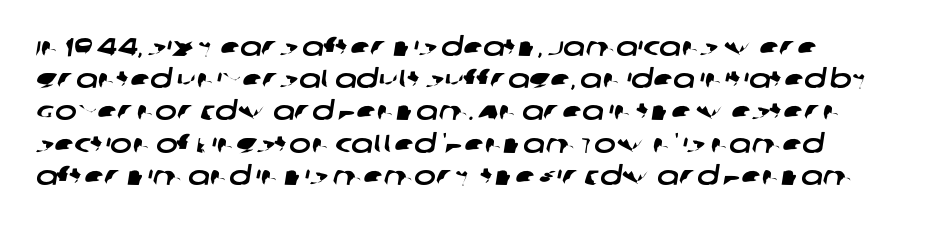
{"underline": "no", "align": "left", "line_spacing_ratio": 1.24, "letter_spacing": "normal", "letter_spacing_em": 0.0, "glyph_px": 26}
